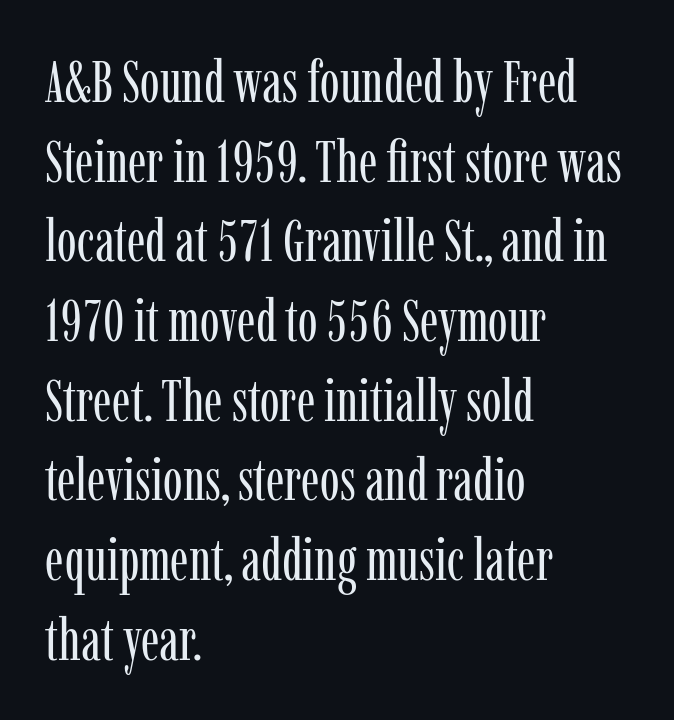
The image shows 59 px regular-weight, condensed serif type, upright; set left-aligned, normal line spacing (1.35x), normal letter spacing, not underlined; low stroke contrast and a medium x-height.
